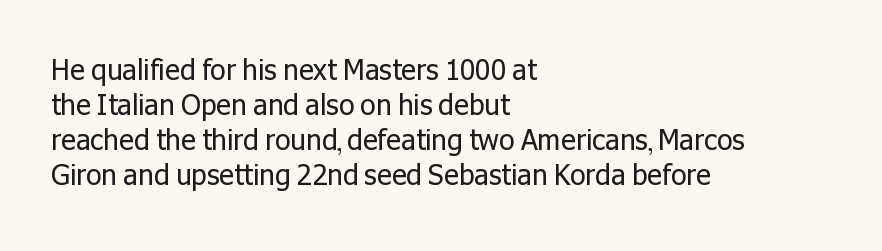
Q: Is the text bold? A: No.
Q: Is the text italic (slanted)? A: No, it is upright.
Q: Is the typeface a serif or a sans-serif typeface? A: Sans-serif.
Q: Is the text underlined? A: No.
Q: How is the paragraph aligned? A: Left-aligned.
Q: Is the spacing between letters normal or unusually wide? A: Normal.
Q: Is the spacing between lines tight, normal or loose? A: Normal.
Q: Width (condensed, normal, or wide)? A: Normal.
Q: Stroke contrast? A: Low.
Q: x-height? A: Medium.
Q: Monospaced? A: No.
